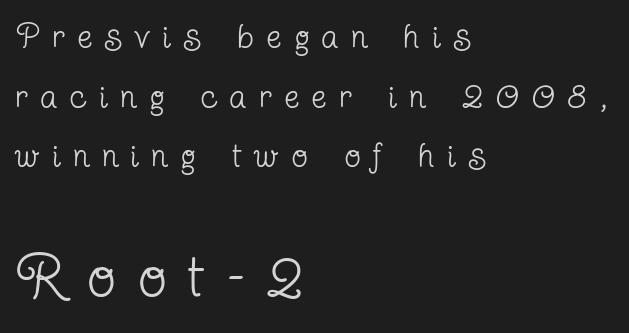
The image shows 58 px regular-weight, condensed serif type, upright; set left-aligned, line spacing 1.81x, unusually wide letter spacing (+0.4 em), not underlined; the second (bottom) block is 1.76x larger; low stroke contrast and a medium x-height.
